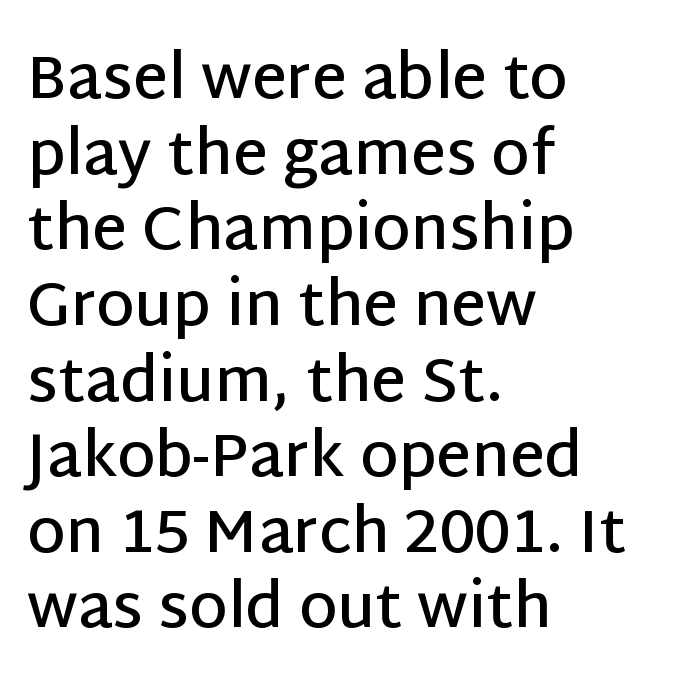
The image shows 61 px semibold sans-serif type, upright; set left-aligned, line spacing 1.24x, normal letter spacing, not underlined; low stroke contrast and a large x-height.
